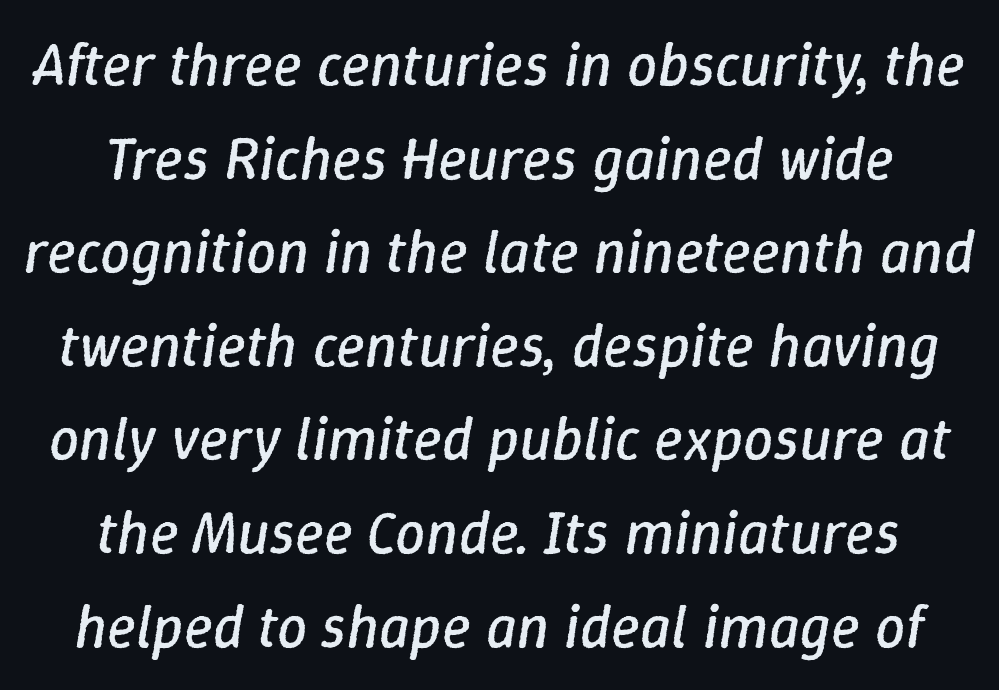
One-word summary of the alignment: center. Any mark beneath the type? The region is blank. Stroke mass is kept to a normal reading level or below. Compared with typical body copy, the letter spacing here is the same.
